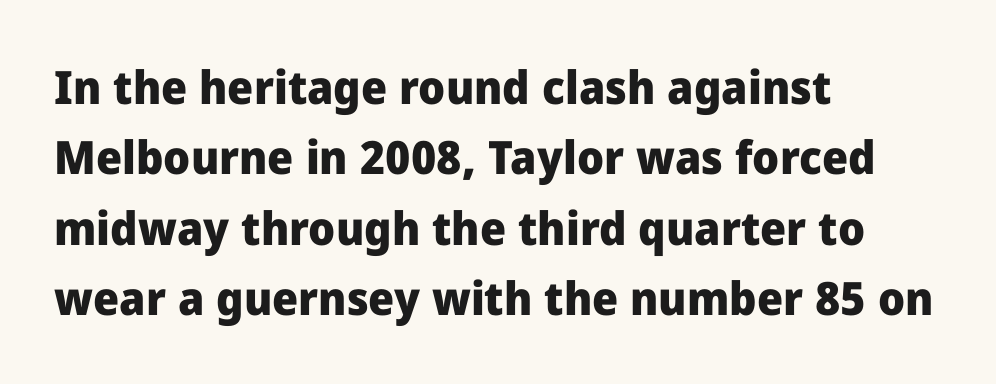
The ragged edge is on the right, which tells us the setting is flush left. I'd describe the lettering as bold — thick and assertive. Is this a fixed-width face? No — the glyphs have proportional, varying widths. Clear beneath every line of the passage. How would I describe the line gaps? Plain and ordinary.
